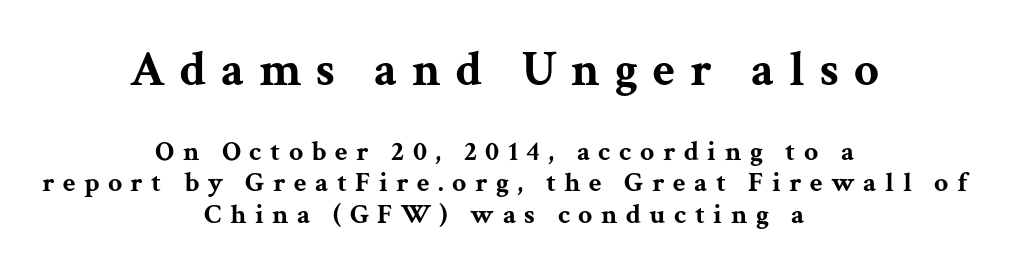
{"serif": "yes", "italic": "no", "bold": "yes", "weight": "bold", "width": "wide", "stroke_contrast": "medium", "x_height": "medium", "monospaced": "no", "underline": "no", "align": "center", "line_spacing": "tight", "line_spacing_ratio": 1.13, "letter_spacing": "wide", "letter_spacing_em": 0.3, "larger_block": "first", "size_ratio": 1.75, "glyph_px": 49}
